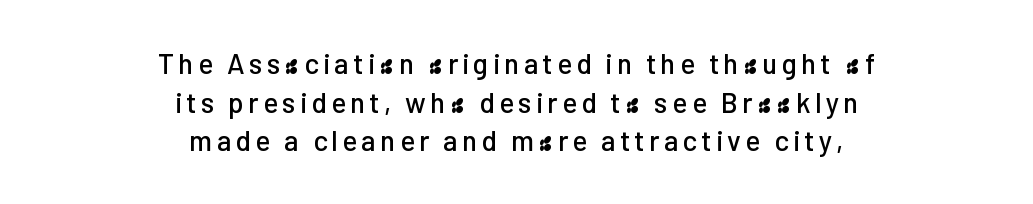
Q: Is the text italic (slanted)? A: No, it is upright.
Q: Is the typeface a serif or a sans-serif typeface? A: Sans-serif.
Q: Is the text underlined? A: No.
Q: How is the paragraph aligned? A: Centered.
Q: Is the spacing between lines tight, normal or loose? A: Normal.
Q: Width (condensed, normal, or wide)? A: Normal.
Q: Stroke contrast? A: Low.
Q: x-height? A: Medium.
Q: Monospaced? A: No.
